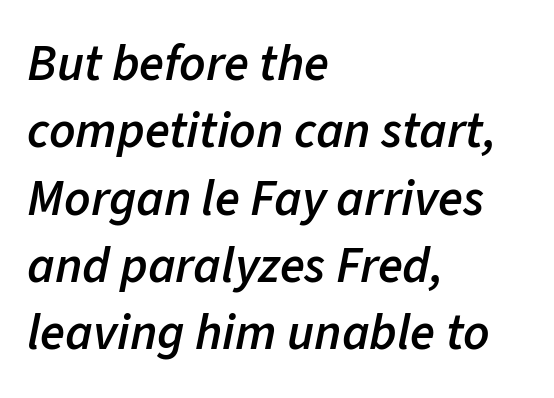
Q: Is the text bold? A: Semi-bold.
Q: Is the text italic (slanted)? A: Yes, it leans right by about 11 degrees.
Q: Is the text underlined? A: No.
Q: How is the paragraph aligned? A: Left-aligned.
Q: Is the spacing between letters normal or unusually wide? A: Normal.
Q: Is the spacing between lines tight, normal or loose? A: Normal.
Q: Width (condensed, normal, or wide)? A: Normal.
Q: Stroke contrast? A: Low.
Q: x-height? A: Medium.
Q: Monospaced? A: No.
